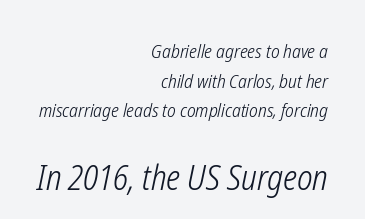
Q: Is the text bold? A: No.
Q: Is the text italic (slanted)? A: Yes, it leans right by about 12 degrees.
Q: Is the text underlined? A: No.
Q: How is the paragraph aligned? A: Right-aligned.
Q: Is the spacing between letters normal or unusually wide? A: Normal.
Q: Is the spacing between lines tight, normal or loose? A: Normal.
Q: Which block of text is set in a larger size, the first (top) or the second (bottom)? A: The second (bottom) one.
Q: Width (condensed, normal, or wide)? A: Condensed.
Q: Stroke contrast? A: Low.
Q: x-height? A: Medium.
Q: Monospaced? A: No.
